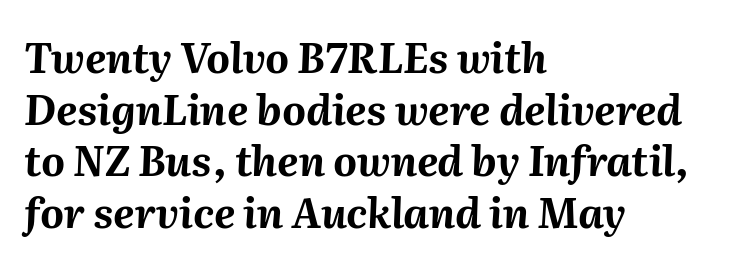
The image shows 41 px bold type, italic (leaning right); set left-aligned, normal line spacing (1.26x), normal letter spacing, not underlined; medium stroke contrast and a medium x-height.
